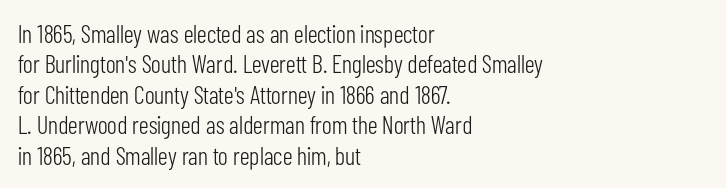
Nope, not italic — everything's standing straight. Only glyphs here, with clear space below each row. Leftover space on each line is placed entirely after the last word. The gaps between neighbouring characters are ordinary and unremarkable. A light-to-regular cut is what we see here.
